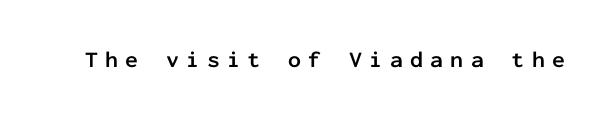
Q: Is the text bold? A: Yes.
Q: Is the text italic (slanted)? A: No, it is upright.
Q: Is the text underlined? A: No.
Q: Is the spacing between letters normal or unusually wide? A: Unusually wide.
